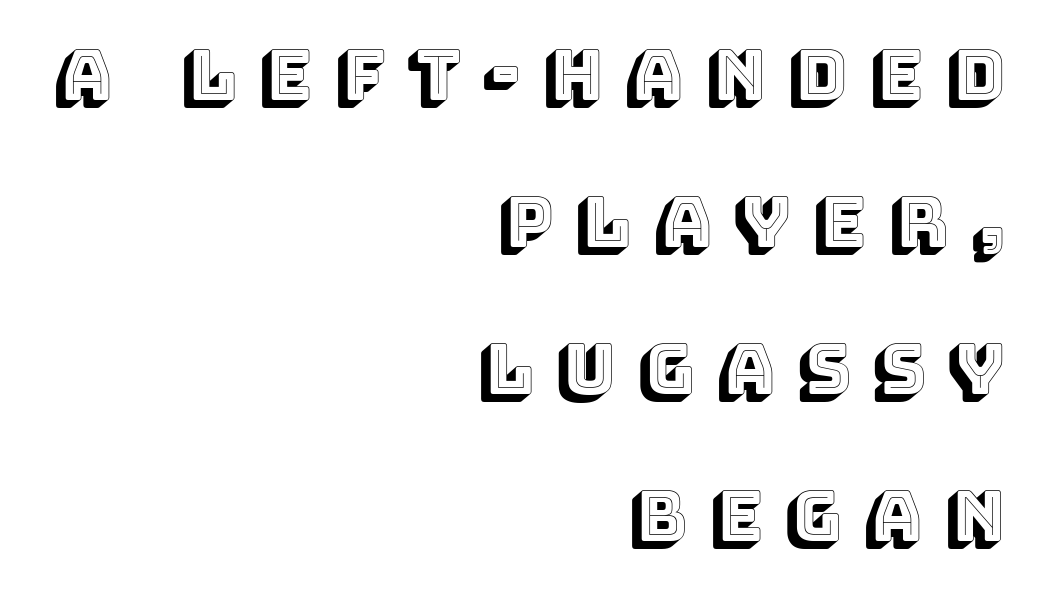
Horizontal bands of white between lines are thick stripes. Caption: multi-line text, flush right, ragged left. The face used here is rendered with a markedly widened letterfit. Descenders hang freely into open space. Posture: vertical.
